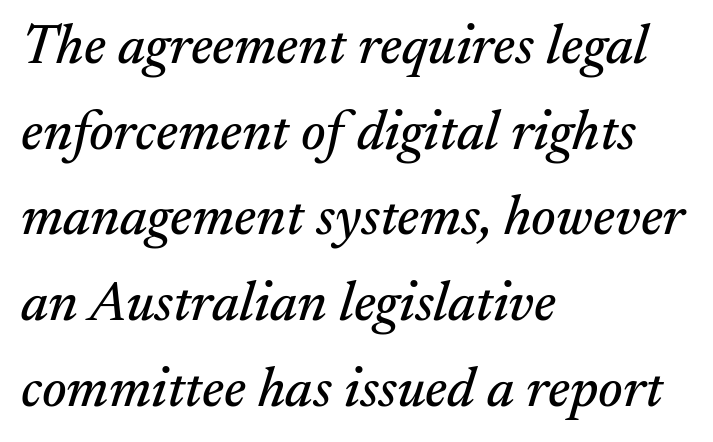
Q: Is the text italic (slanted)? A: Yes, it leans right by about 17 degrees.
Q: Is the typeface a serif or a sans-serif typeface? A: Serif.
Q: Is the text underlined? A: No.
Q: How is the paragraph aligned? A: Left-aligned.
Q: Is the spacing between letters normal or unusually wide? A: Normal.
Q: Is the spacing between lines tight, normal or loose? A: Normal.
Q: Width (condensed, normal, or wide)? A: Normal.
Q: Stroke contrast? A: Medium.
Q: x-height? A: Small.
Q: Monospaced? A: No.
